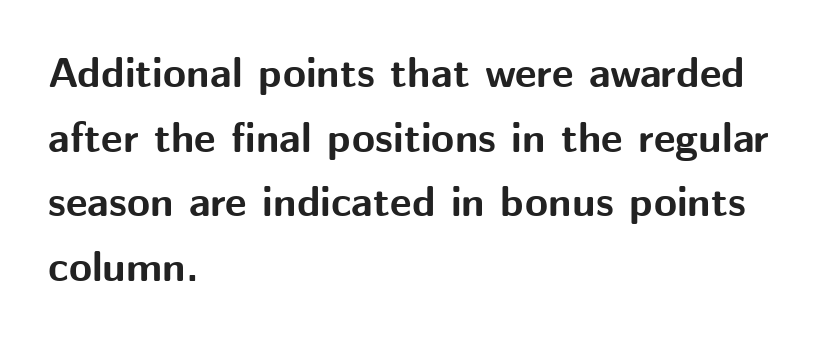
The image shows 42 px bold sans-serif type, upright; set left-aligned, normal line spacing (1.54x), normal letter spacing, not underlined; medium stroke contrast and a medium x-height.
